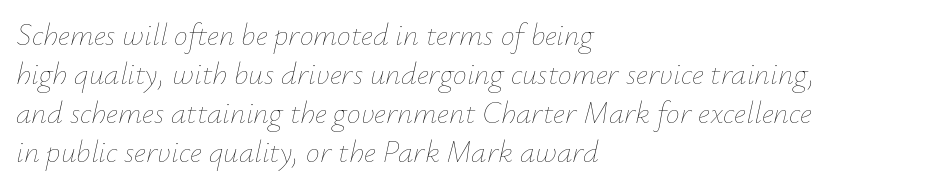
{"italic": "yes", "lean": "right", "slant_degrees": 12, "bold": "no", "weight": "thin", "width": "normal", "stroke_contrast": "low", "x_height": "small", "monospaced": "no", "underline": "no", "align": "left", "line_spacing": "normal", "line_spacing_ratio": 1.26, "letter_spacing": "normal", "letter_spacing_em": 0.0, "glyph_px": 31}
